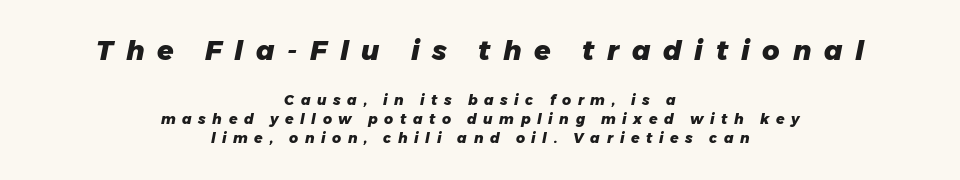
{"italic": "yes", "lean": "right", "slant_degrees": 11, "bold": "yes", "underline": "no", "align": "center", "line_spacing": "normal", "line_spacing_ratio": 1.35, "letter_spacing": "wide", "letter_spacing_em": 0.47, "larger_block": "first", "size_ratio": 1.93, "glyph_px": 27}
